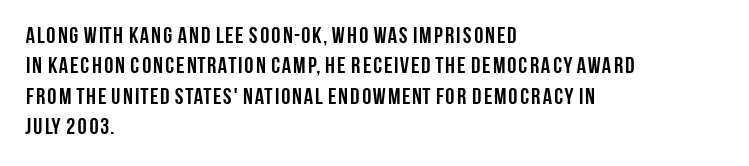
Each word holds together tightly as a unit, with standard inter-letter gaps. Typeset ragged right — the left edge is the straight one. Has an underline been added? It has not. The passage shown stacks its lines at a standard gap. A typesetter would mark this as roman, not italic. The passage shown is emphatically bold.
